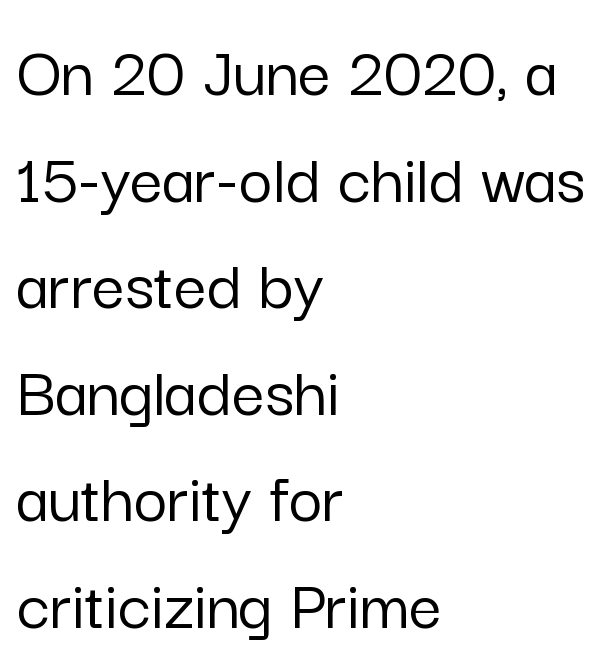
{"serif": "no", "italic": "no", "width": "normal", "stroke_contrast": "low", "x_height": "medium", "monospaced": "no", "underline": "no", "align": "left", "line_spacing": "normal", "line_spacing_ratio": 1.46, "letter_spacing": "normal", "letter_spacing_em": 0.0, "glyph_px": 73}
